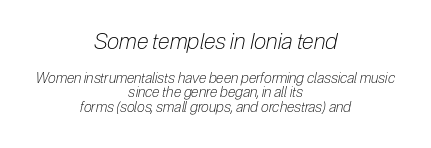
The baseline area is clear. Weight class: somewhere from thin through regular. Looking at the ascenders, they clearly lean. Quick note: interline space is minimal.
